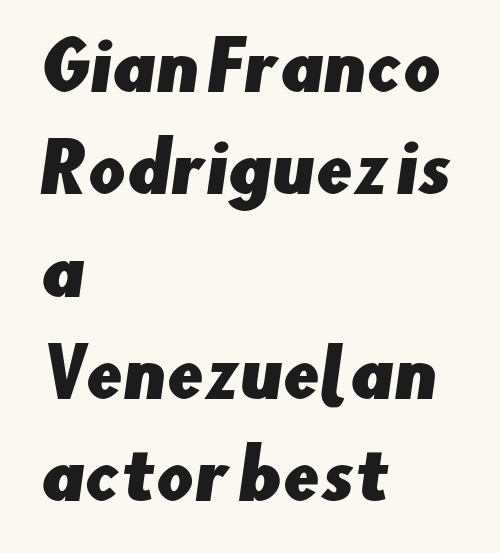
{"serif": "no", "width": "normal", "stroke_contrast": "low", "x_height": "small", "monospaced": "no", "underline": "no", "align": "left", "line_spacing": "normal", "line_spacing_ratio": 1.55, "letter_spacing": "normal", "letter_spacing_em": 0.0, "glyph_px": 66}
